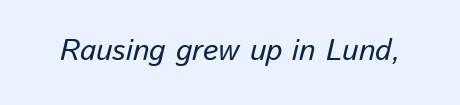
Characters are canted at an angle relative to the baseline's perpendicular. Inter-character spacing is left at the font's built-in metrics. Here the designer chose a conventional face with non-uniform glyph widths. Words float on clear page, feet unadorned.
